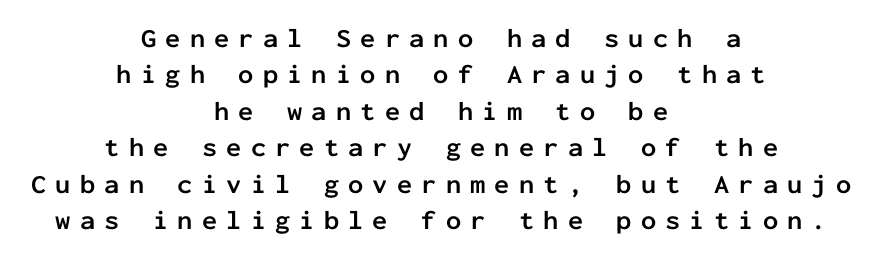
Q: Is the text bold? A: Yes.
Q: Is the text italic (slanted)? A: No, it is upright.
Q: Is the text underlined? A: No.
Q: How is the paragraph aligned? A: Centered.
Q: Is the spacing between letters normal or unusually wide? A: Unusually wide.
Q: Is the spacing between lines tight, normal or loose? A: Normal.
